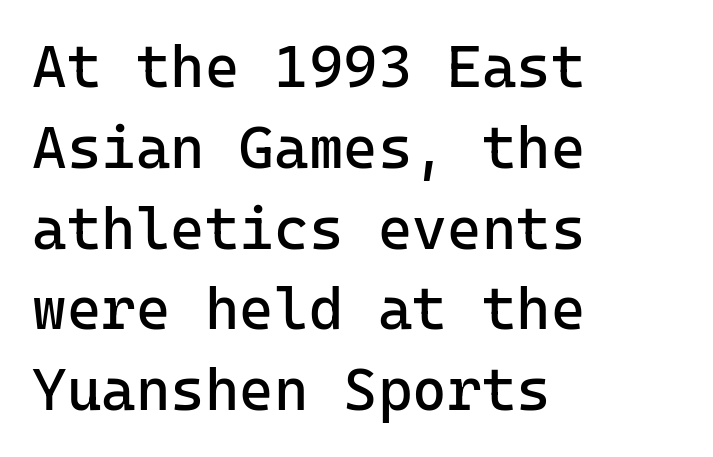
Q: Is the text bold? A: No.
Q: Is the text italic (slanted)? A: No, it is upright.
Q: Is the typeface a serif or a sans-serif typeface? A: Sans-serif.
Q: Is the text underlined? A: No.
Q: How is the paragraph aligned? A: Left-aligned.
Q: Is the spacing between letters normal or unusually wide? A: Normal.
Q: Is the spacing between lines tight, normal or loose? A: Normal.
Q: Width (condensed, normal, or wide)? A: Normal.
Q: Stroke contrast? A: Low.
Q: x-height? A: Medium.
Q: Monospaced? A: Yes.
